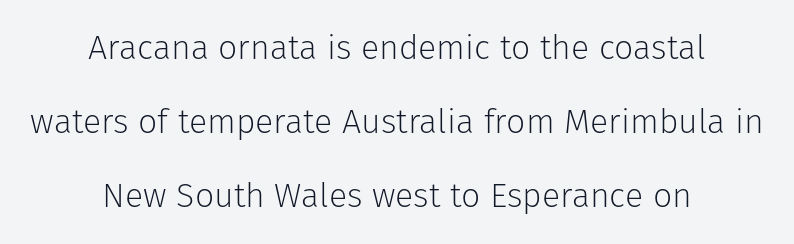
Note: no serifs on the glyphs. The block of text is sparse from top to bottom, with ample space between rows. Think of a printed novel: that variable character pitch is what you see here. Notice how the passage keeps no hard edge, just a central spine. Ordinary non-slanted type is in use. The gaps between neighbouring characters are ordinary and unremarkable.
